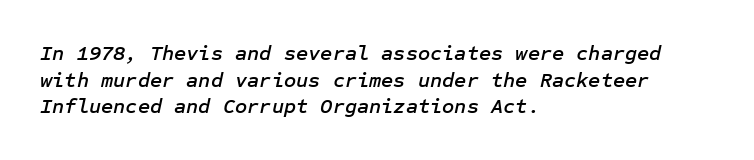
The passage shown leans; its letterforms are oblique. Spacing between characters is what you'd get straight out of the box. The typesetter chose a ragged-right arrangement here. Only glyphs here, with clear space below each row. The block of text has a typical density, with ordinary space between rows.
